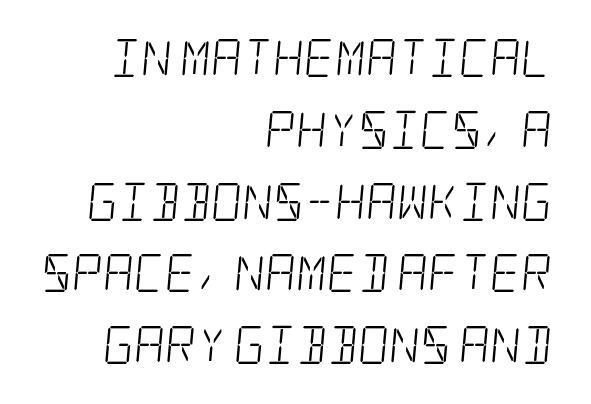
Q: Is the text bold? A: No.
Q: Is the typeface a serif or a sans-serif typeface? A: Serif.
Q: Is the text underlined? A: No.
Q: How is the paragraph aligned? A: Right-aligned.
Q: Is the spacing between letters normal or unusually wide? A: Normal.
Q: Width (condensed, normal, or wide)? A: Condensed.
Q: Stroke contrast? A: Low.
Q: x-height? A: Large.
